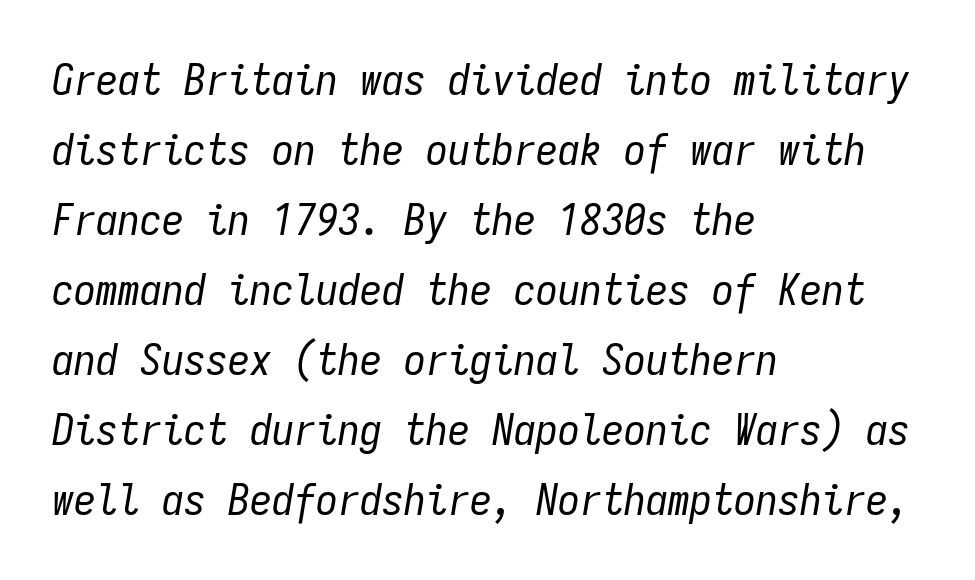
The image shows 44 px regular-weight, condensed type, italic (leaning right), monospaced; set left-aligned, normal line spacing (1.59x), normal letter spacing, not underlined; low stroke contrast and a medium x-height.
